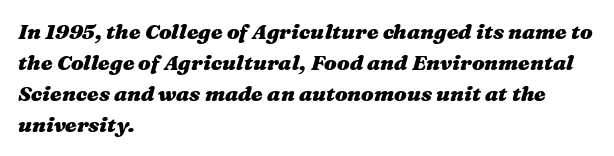
{"italic": "yes", "lean": "right", "slant_degrees": 16, "bold": "yes", "underline": "no", "align": "left", "line_spacing": "normal", "line_spacing_ratio": 1.47, "letter_spacing": "normal", "letter_spacing_em": 0.0, "glyph_px": 21}
